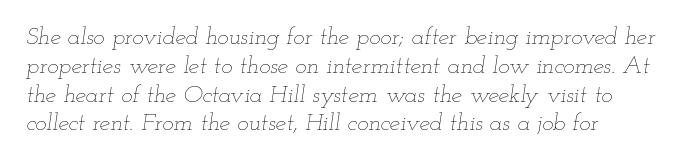
The image shows 24 px text type, italic (leaning right); set left-aligned, line spacing 1.2x, normal letter spacing, not underlined.
